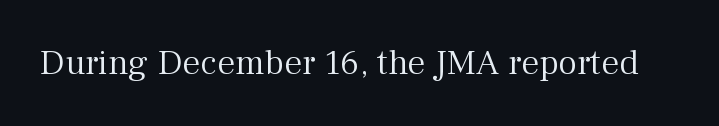
The image shows 36 px light serif type, upright; set normal letter spacing, not underlined; medium stroke contrast and a medium x-height.
